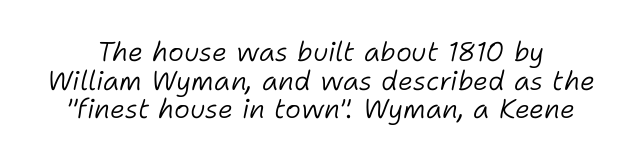
{"italic": "yes", "lean": "right", "slant_degrees": 11, "bold": "no", "underline": "no", "line_spacing": "tight", "line_spacing_ratio": 1.06, "letter_spacing": "normal", "letter_spacing_em": 0.0, "glyph_px": 27}
